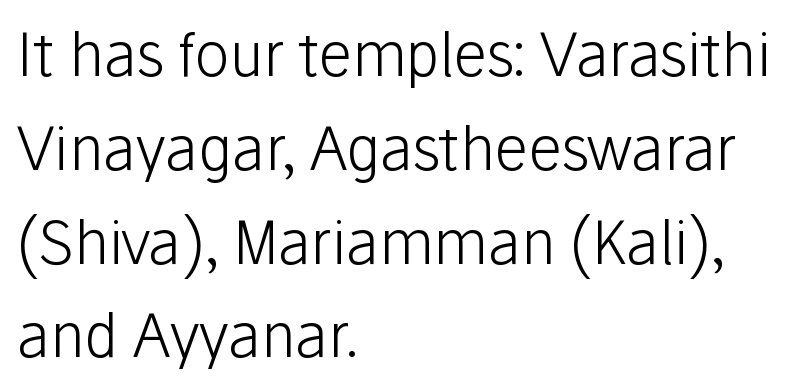
{"serif": "no", "italic": "no", "bold": "no", "weight": "light", "width": "normal", "stroke_contrast": "low", "x_height": "medium", "monospaced": "no", "underline": "no", "align": "left", "line_spacing": "normal", "line_spacing_ratio": 1.59, "letter_spacing": "normal", "letter_spacing_em": 0.0, "glyph_px": 59}
